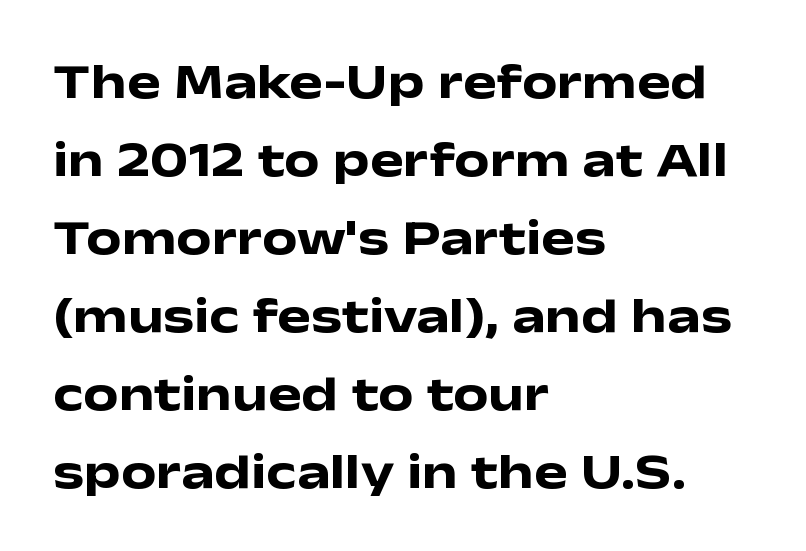
The image shows 50 px heavy, wide sans-serif type, upright; set left-aligned, normal line spacing (1.56x), normal letter spacing, not underlined; low stroke contrast and a medium x-height.
